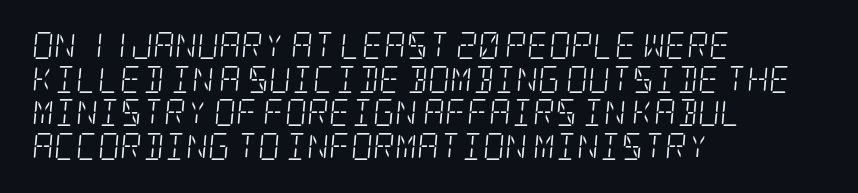
{"italic": "yes", "lean": "right", "slant_degrees": 5, "bold": "no", "underline": "no", "align": "left", "line_spacing": "normal", "line_spacing_ratio": 1.25, "letter_spacing": "normal", "letter_spacing_em": 0.0, "glyph_px": 27}
